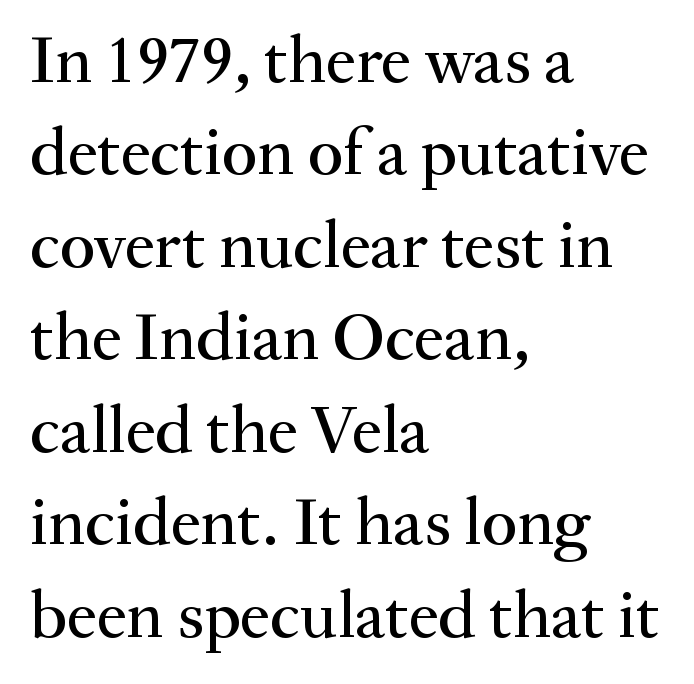
The face used here is seriffed, in the tradition of book romans. Ascenders rise straight up at ninety degrees. Is this a fixed-width face? No — the glyphs have proportional, varying widths. The space between consecutive lines is moderate.
